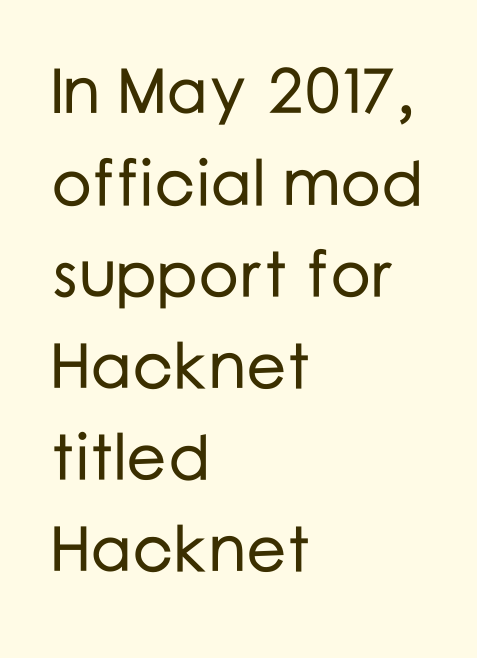
Q: Is the text italic (slanted)? A: No, it is upright.
Q: Is the typeface a serif or a sans-serif typeface? A: Sans-serif.
Q: Is the text underlined? A: No.
Q: How is the paragraph aligned? A: Left-aligned.
Q: Is the spacing between letters normal or unusually wide? A: Normal.
Q: Is the spacing between lines tight, normal or loose? A: Normal.
Q: Width (condensed, normal, or wide)? A: Normal.
Q: Stroke contrast? A: Low.
Q: x-height? A: Medium.
Q: Monospaced? A: No.
